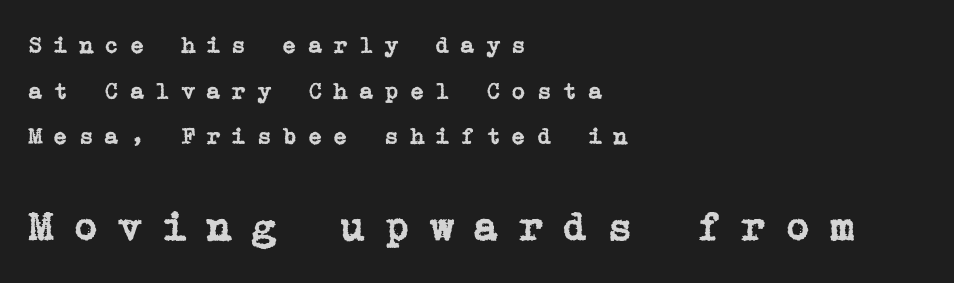
{"serif": "yes", "italic": "no", "width": "normal", "stroke_contrast": "low", "x_height": "medium", "underline": "no", "align": "left", "line_spacing": "loose", "line_spacing_ratio": 1.9, "letter_spacing": "wide", "letter_spacing_em": 0.44, "larger_block": "second", "size_ratio": 1.75, "glyph_px": 42}
